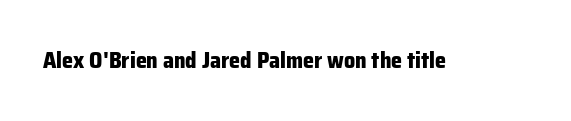
The image shows 22 px bold type, upright; set normal letter spacing, not underlined.
